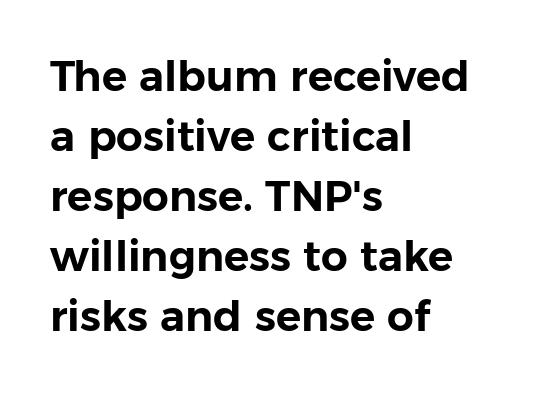
Examine the stroke ends and you'll find no serifs. Standard letterfit; no display-style spreading of the glyphs. Think of a printed novel: that variable character pitch is what you see here. One-word summary of the alignment: left.
